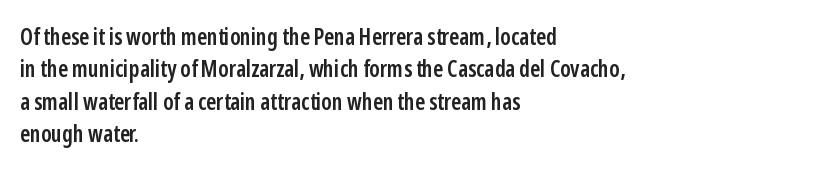
The image shows 23 px text type, upright; set left-aligned, normal line spacing (1.41x), normal letter spacing, not underlined.
